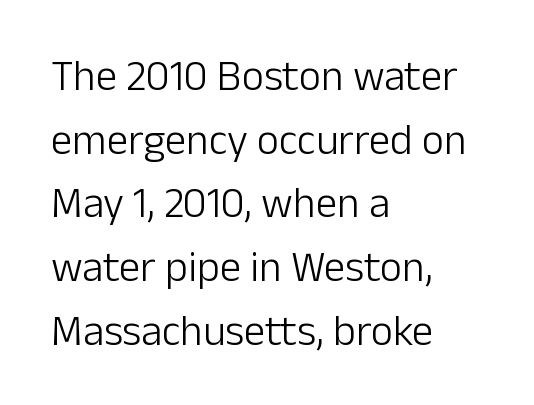
The image shows 43 px light sans-serif type, upright; set left-aligned, normal line spacing (1.48x), normal letter spacing, not underlined; low stroke contrast and a medium x-height.
